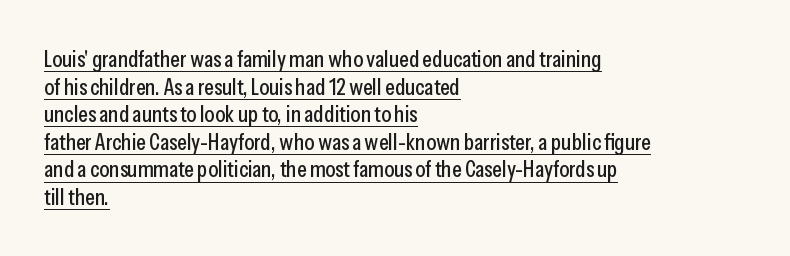
The image shows 23 px text type, upright; set left-aligned, line spacing 1.2x, normal letter spacing, underlined.
